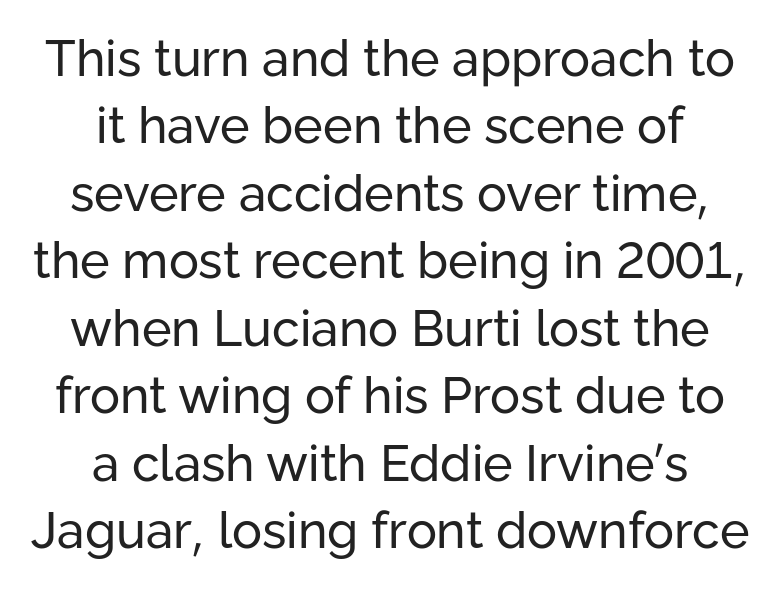
Designer's note — italics off, roman on. Quick note: interline space is typical. This sample uses plain, unmodified letter spacing. The setting favours the middle, as headings and verse often do. Is this a sans? Yes — the strokes have no serifs.
